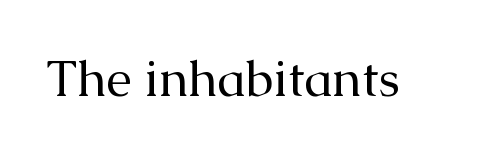
Glyph-to-glyph distance matches everyday printed text. The specimen reads as upright at a glance. The weight tops out at a normal text grade. Serif or sans? Serif — the stroke terminals have little feet. Here the designer chose a conventional face with non-uniform glyph widths.
